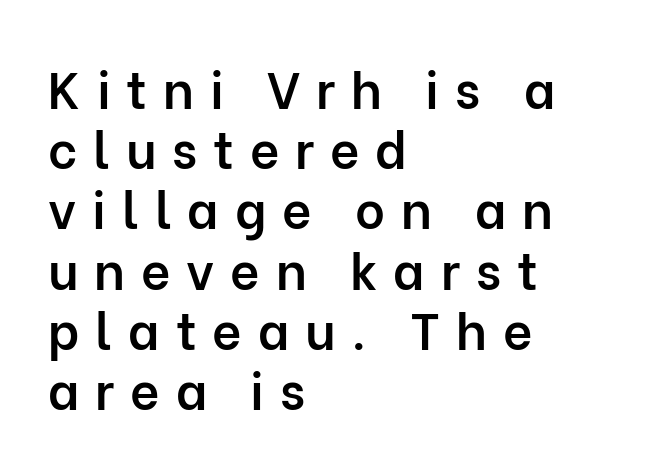
The image shows 51 px semibold sans-serif type, upright; set left-aligned, line spacing 1.18x, unusually wide letter spacing (+0.31 em), not underlined; low stroke contrast and a medium x-height.
